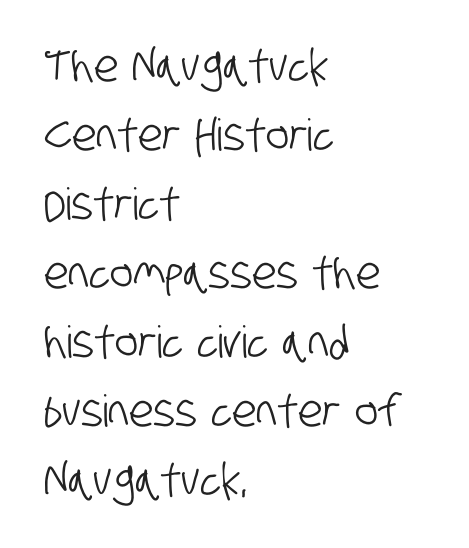
Reading down the column, the eye jumps a familiar distance to each next line. Between one letter and the next there's only the usual sliver of space. Do the characters align in a grid? No, the font is proportional. Line starts are locked; line ends wander.
